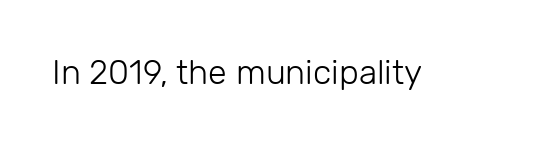
The image shows 34 px light sans-serif type, upright; set normal letter spacing, not underlined; low stroke contrast and a medium x-height.
